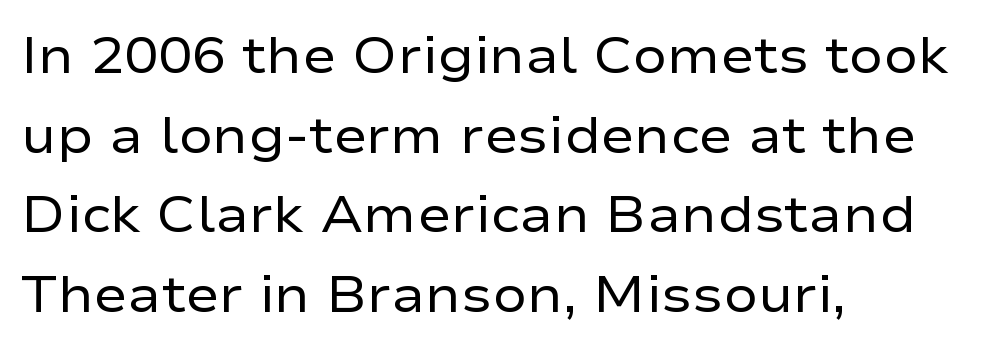
These lines sit exactly where default settings would place them. The passage shown is not underscored anywhere. Looks like regular typesetting: each glyph gets only the width it needs. This is not heavy type; no bold has been used. A sans-serif font was chosen for this passage.
